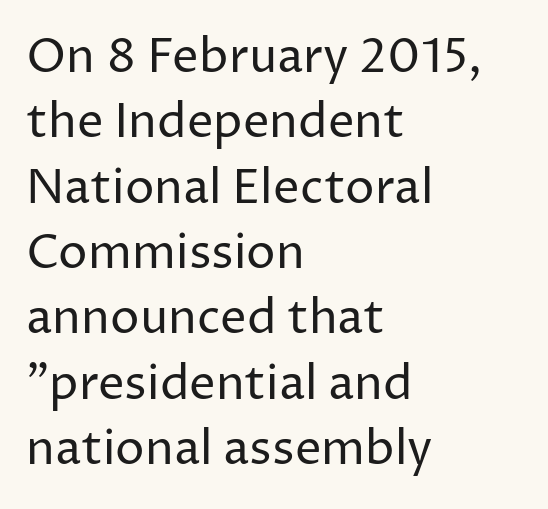
Q: Is the text bold? A: No.
Q: Is the text italic (slanted)? A: No, it is upright.
Q: Is the typeface a serif or a sans-serif typeface? A: Sans-serif.
Q: Is the text underlined? A: No.
Q: How is the paragraph aligned? A: Left-aligned.
Q: Is the spacing between letters normal or unusually wide? A: Normal.
Q: Is the spacing between lines tight, normal or loose? A: Normal.
Q: Width (condensed, normal, or wide)? A: Normal.
Q: Stroke contrast? A: Low.
Q: x-height? A: Medium.
Q: Monospaced? A: No.
